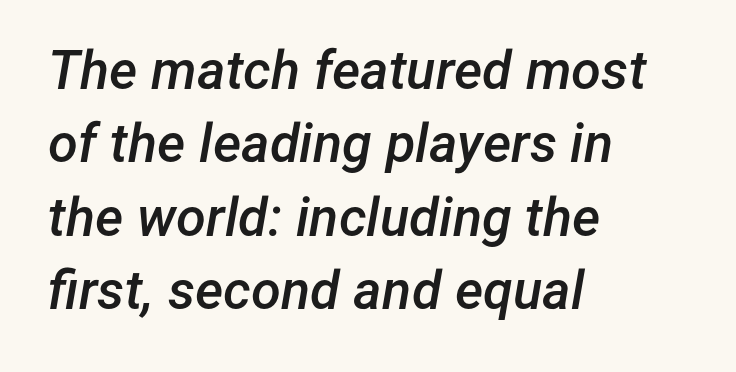
Q: Is the text bold? A: Semi-bold.
Q: Is the text italic (slanted)? A: Yes, it leans right by about 12 degrees.
Q: Is the text underlined? A: No.
Q: How is the paragraph aligned? A: Left-aligned.
Q: Is the spacing between letters normal or unusually wide? A: Normal.
Q: Is the spacing between lines tight, normal or loose? A: Normal.
Q: Width (condensed, normal, or wide)? A: Normal.
Q: Stroke contrast? A: Low.
Q: x-height? A: Medium.
Q: Monospaced? A: No.
